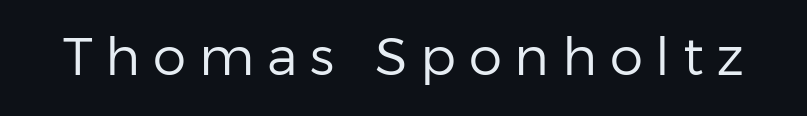
{"serif": "no", "italic": "no", "bold": "no", "weight": "regular", "width": "normal", "stroke_contrast": "low", "x_height": "medium", "monospaced": "no", "underline": "no", "letter_spacing": "wide", "letter_spacing_em": 0.24, "glyph_px": 53}
